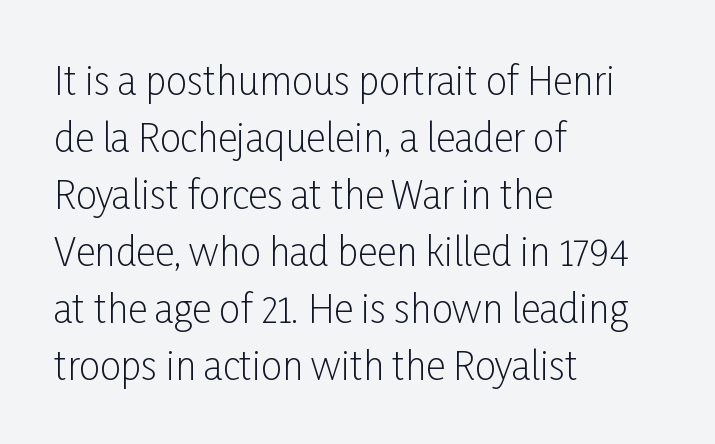
{"serif": "no", "italic": "no", "bold": "no", "weight": "light", "width": "condensed", "stroke_contrast": "low", "x_height": "medium", "monospaced": "no", "underline": "no", "align": "left", "line_spacing": "normal", "line_spacing_ratio": 1.5, "letter_spacing": "normal", "letter_spacing_em": 0.0, "glyph_px": 38}
